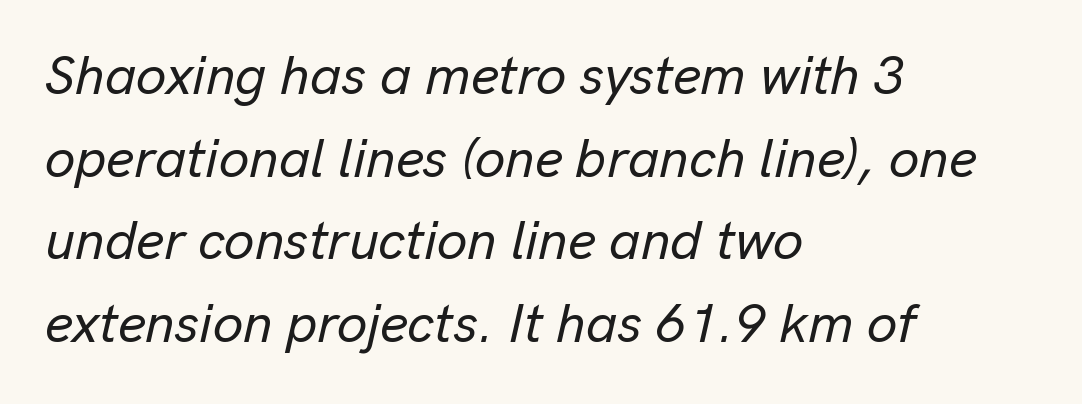
{"italic": "yes", "lean": "right", "slant_degrees": 13, "width": "normal", "stroke_contrast": "low", "x_height": "medium", "monospaced": "no", "underline": "no", "align": "left", "line_spacing": "normal", "line_spacing_ratio": 1.53, "letter_spacing": "normal", "letter_spacing_em": 0.0, "glyph_px": 54}
